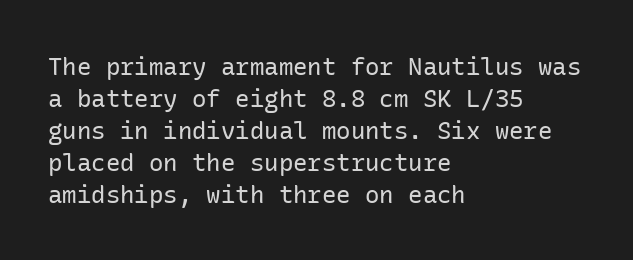
Q: Is the text bold? A: No.
Q: Is the text italic (slanted)? A: No, it is upright.
Q: Is the text underlined? A: No.
Q: How is the paragraph aligned? A: Left-aligned.
Q: Is the spacing between letters normal or unusually wide? A: Normal.
Q: Is the spacing between lines tight, normal or loose? A: Normal.
